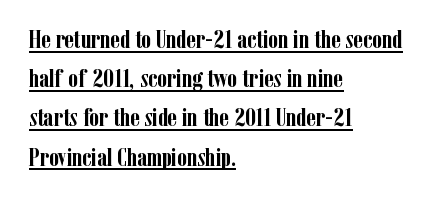
Q: Is the text bold? A: Yes.
Q: Is the text italic (slanted)? A: No, it is upright.
Q: Is the text underlined? A: Yes.
Q: How is the paragraph aligned? A: Left-aligned.
Q: Is the spacing between letters normal or unusually wide? A: Normal.
Q: Is the spacing between lines tight, normal or loose? A: Normal.
